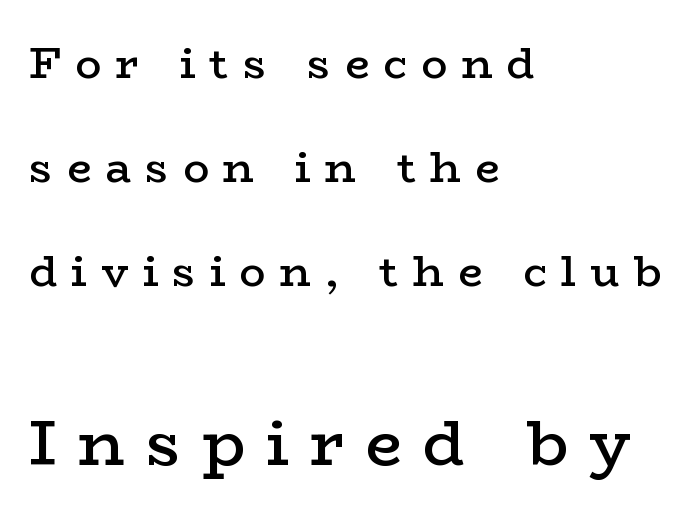
Q: Is the text bold? A: Semi-bold.
Q: Is the text italic (slanted)? A: No, it is upright.
Q: Is the typeface a serif or a sans-serif typeface? A: Serif.
Q: Is the text underlined? A: No.
Q: How is the paragraph aligned? A: Left-aligned.
Q: Is the spacing between letters normal or unusually wide? A: Unusually wide.
Q: Is the spacing between lines tight, normal or loose? A: Loose.
Q: Which block of text is set in a larger size, the first (top) or the second (bottom)? A: The second (bottom) one.
Q: Width (condensed, normal, or wide)? A: Wide.
Q: Stroke contrast? A: Low.
Q: x-height? A: Medium.
Q: Monospaced? A: No.
